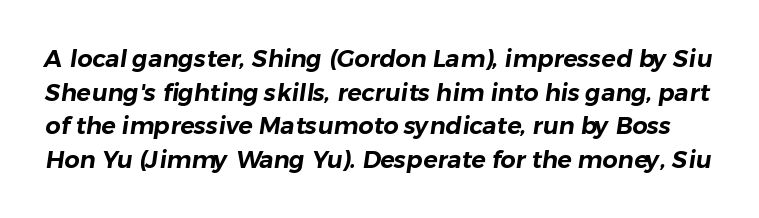
The image shows 24 px text type; set normal line spacing (1.4x), normal letter spacing, not underlined.
